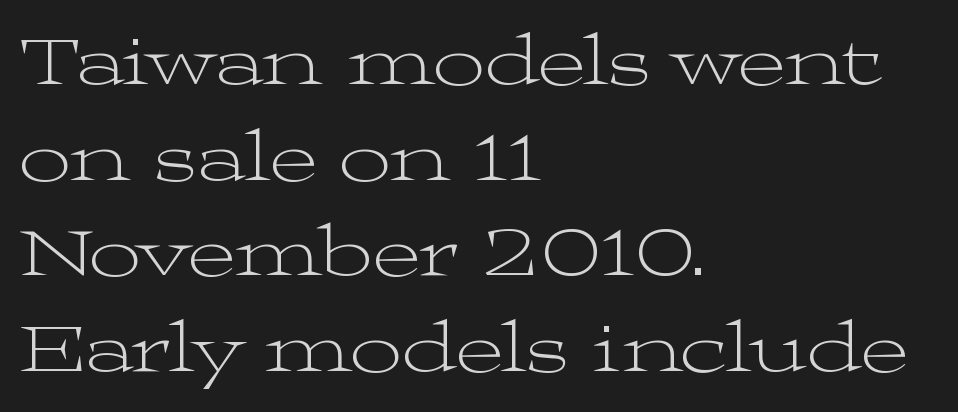
You can tell from the footed stems that serif type was used. Every character sits straight up, as roman type does. Students, observe: this is what conventionally led text looks like. The font sits on the lighter half of the weight spectrum, regular included. Is the block centered? No — it sits flush against the left margin. Think of a printed novel: that variable character pitch is what you see here.
